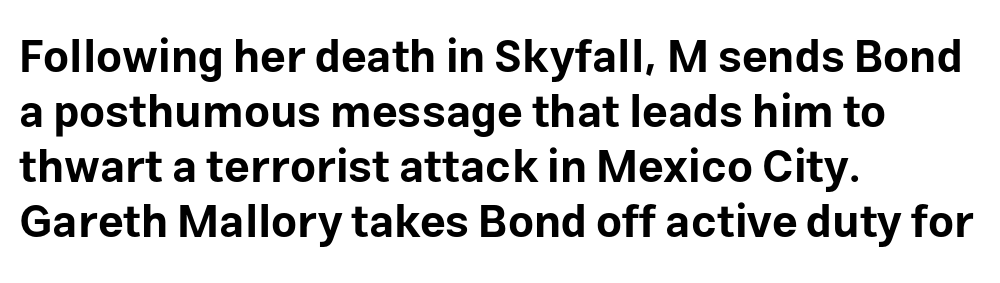
The image shows 45 px bold sans-serif type, upright; set left-aligned, line spacing 1.22x, normal letter spacing, not underlined; low stroke contrast and a medium x-height.
